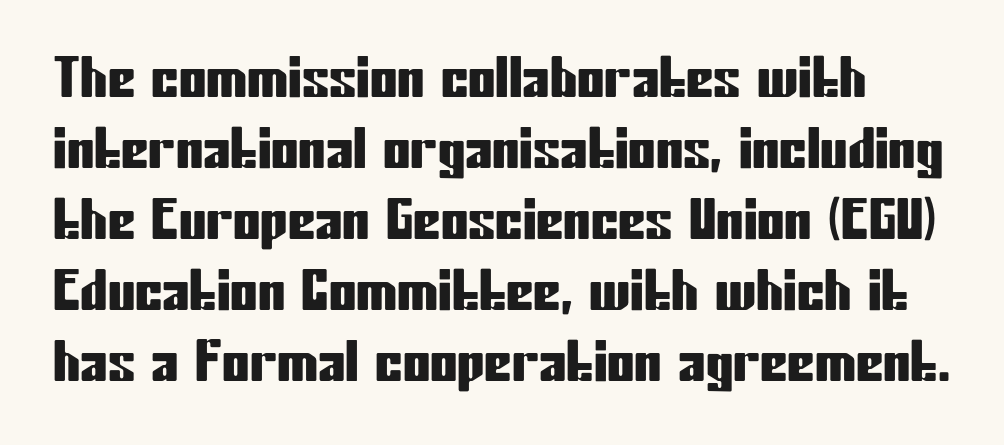
{"serif": "no", "italic": "no", "width": "condensed", "stroke_contrast": "low", "x_height": "medium", "monospaced": "no", "underline": "no", "line_spacing": "normal", "line_spacing_ratio": 1.29, "letter_spacing": "normal", "letter_spacing_em": 0.0, "glyph_px": 55}
